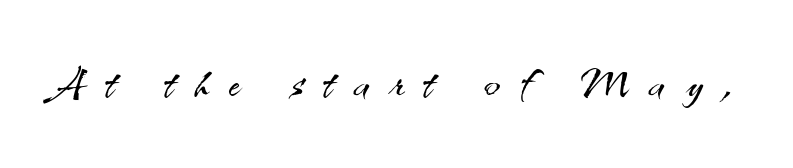
Q: Is the text bold? A: No.
Q: Is the text italic (slanted)? A: Yes.
Q: Is the typeface a serif or a sans-serif typeface? A: Sans-serif.
Q: Is the text underlined? A: No.
Q: Is the spacing between letters normal or unusually wide? A: Unusually wide.
Q: Width (condensed, normal, or wide)? A: Normal.
Q: Stroke contrast? A: Medium.
Q: x-height? A: Small.
Q: Monospaced? A: No.
